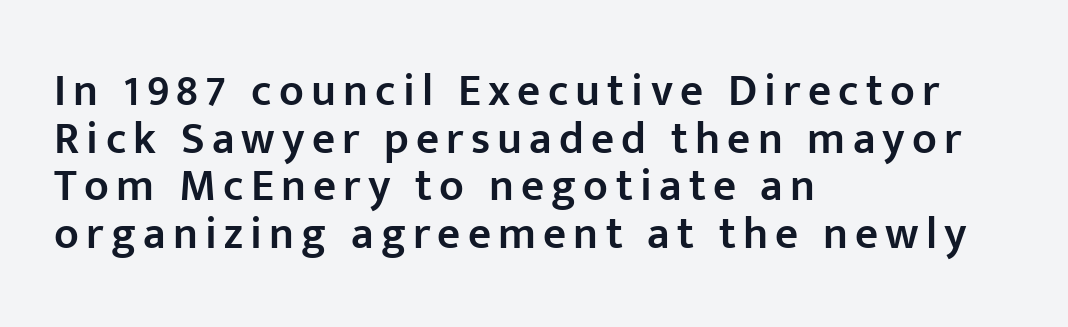
Q: Is the text bold? A: Semi-bold.
Q: Is the text italic (slanted)? A: No, it is upright.
Q: Is the typeface a serif or a sans-serif typeface? A: Sans-serif.
Q: Is the text underlined? A: No.
Q: How is the paragraph aligned? A: Left-aligned.
Q: Is the spacing between lines tight, normal or loose? A: Tight.
Q: Width (condensed, normal, or wide)? A: Normal.
Q: Stroke contrast? A: Low.
Q: x-height? A: Medium.
Q: Monospaced? A: No.
